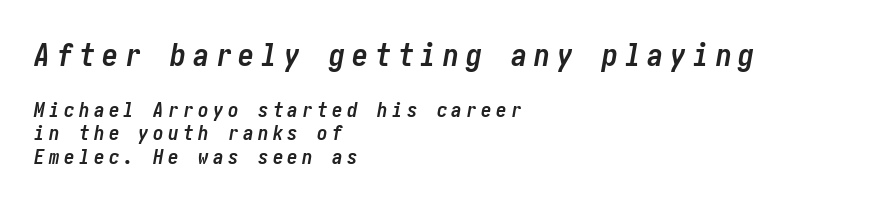
Q: Is the text bold? A: Yes.
Q: Is the text italic (slanted)? A: Yes, it leans right by about 10 degrees.
Q: Is the text underlined? A: No.
Q: How is the paragraph aligned? A: Left-aligned.
Q: Is the spacing between letters normal or unusually wide? A: Unusually wide.
Q: Is the spacing between lines tight, normal or loose? A: Tight.
Q: Which block of text is set in a larger size, the first (top) or the second (bottom)? A: The first (top) one.
Q: Width (condensed, normal, or wide)? A: Condensed.
Q: Stroke contrast? A: Low.
Q: x-height? A: Medium.
